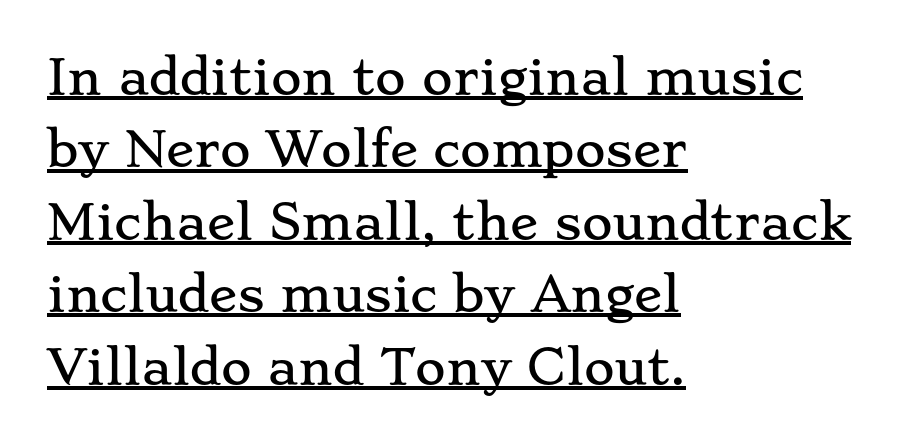
Q: Is the text italic (slanted)? A: No, it is upright.
Q: Is the typeface a serif or a sans-serif typeface? A: Serif.
Q: Is the text underlined? A: Yes.
Q: How is the paragraph aligned? A: Left-aligned.
Q: Is the spacing between letters normal or unusually wide? A: Normal.
Q: Is the spacing between lines tight, normal or loose? A: Normal.
Q: Width (condensed, normal, or wide)? A: Wide.
Q: Stroke contrast? A: Low.
Q: x-height? A: Small.
Q: Monospaced? A: No.
